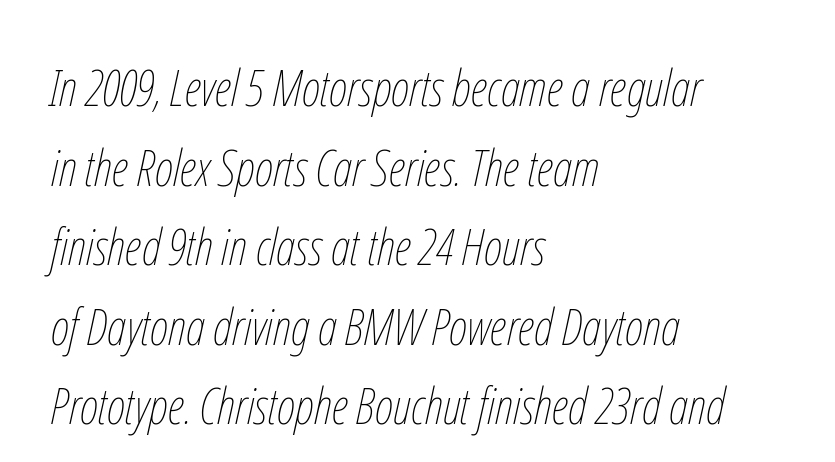
{"italic": "yes", "lean": "right", "slant_degrees": 12, "bold": "no", "weight": "thin", "width": "condensed", "stroke_contrast": "low", "x_height": "medium", "monospaced": "no", "underline": "no", "align": "left", "line_spacing": "normal", "line_spacing_ratio": 1.56, "letter_spacing": "normal", "letter_spacing_em": 0.0, "glyph_px": 51}
